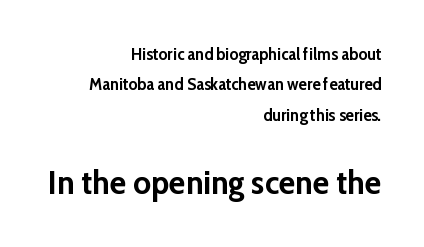
{"serif": "no", "italic": "no", "bold": "yes", "weight": "semibold", "width": "normal", "stroke_contrast": "low", "x_height": "medium", "monospaced": "no", "underline": "no", "align": "right", "line_spacing_ratio": 1.79, "letter_spacing": "normal", "letter_spacing_em": 0.0, "larger_block": "second", "size_ratio": 2.0, "glyph_px": 34}
